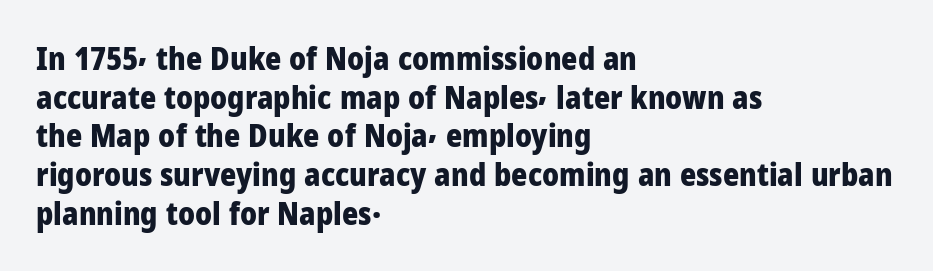
Q: Is the text bold? A: Yes.
Q: Is the text italic (slanted)? A: No, it is upright.
Q: Is the typeface a serif or a sans-serif typeface? A: Sans-serif.
Q: Is the text underlined? A: No.
Q: How is the paragraph aligned? A: Left-aligned.
Q: Is the spacing between letters normal or unusually wide? A: Normal.
Q: Is the spacing between lines tight, normal or loose? A: Normal.
Q: Width (condensed, normal, or wide)? A: Normal.
Q: Stroke contrast? A: Low.
Q: x-height? A: Medium.
Q: Monospaced? A: No.
